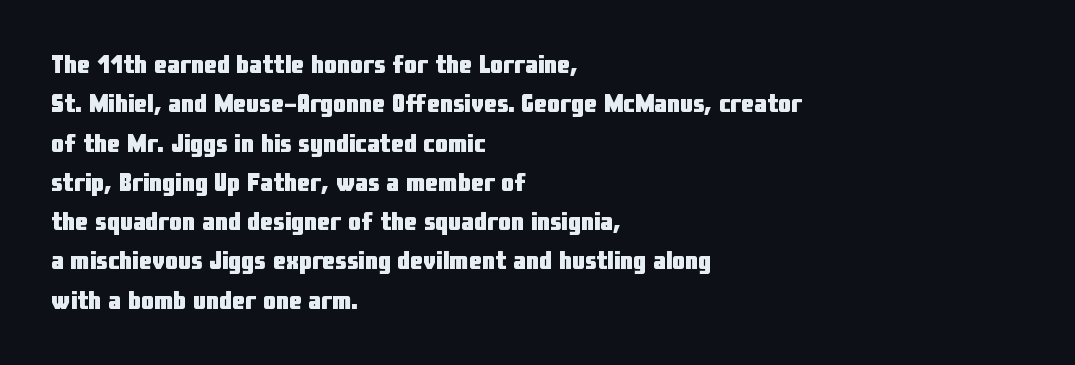
The image shows 26 px bold type, upright; set left-aligned, normal line spacing (1.51x), normal letter spacing, not underlined.
